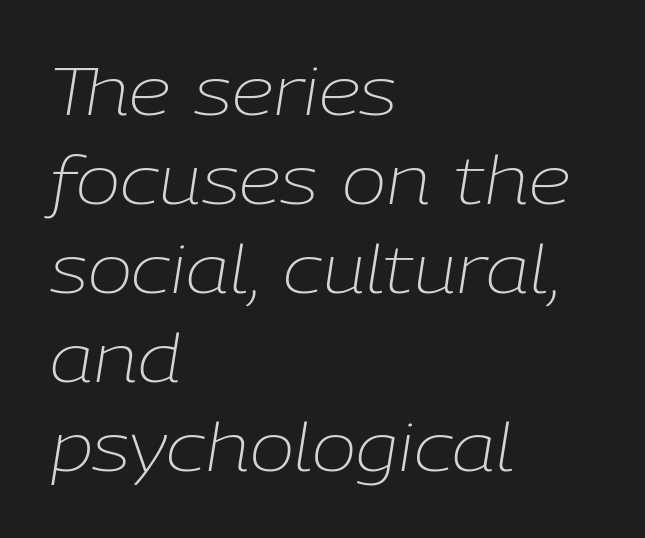
The image shows 67 px light type, italic (leaning right); set left-aligned, normal line spacing (1.33x), normal letter spacing, not underlined; low stroke contrast and a medium x-height.
